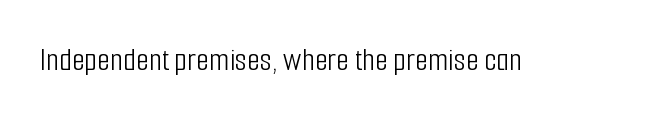
The image shows 33 px light, condensed sans-serif type, upright; set normal letter spacing, not underlined; low stroke contrast and a medium x-height.
